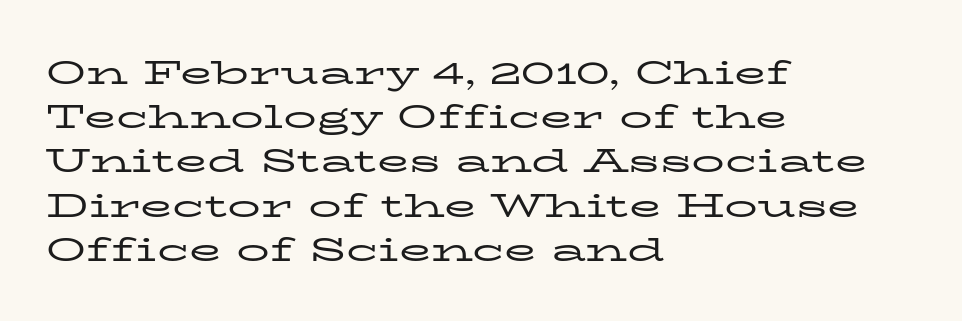
The lettering stays uniformly vertical, giving the passage a roman look. Vertical spacing — default. No letter is thick-stroked: the sample isn't bold. Every row of glyphs begins at an identical x-position on the left. This sample has the flowing, uneven cadence of proportional lettering. The rendering keeps characters at their native spacing.
